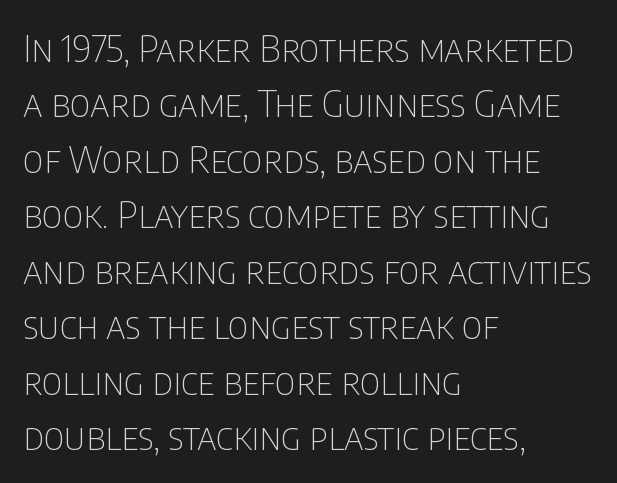
The image shows 37 px thin, condensed sans-serif type, upright; set left-aligned, normal line spacing (1.5x), normal letter spacing, not underlined; low stroke contrast and a large x-height.
